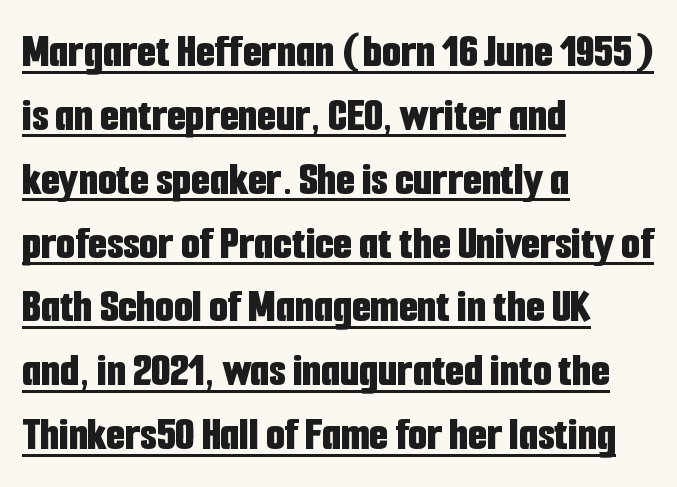
The block of text has a typical density, with ordinary space between rows. Each line of the rendering has a horizontal stroke beneath the glyphs. Proportional: the letters do not fall into vertical columns. Does the type have serifs? No, each stem ends abruptly. The strokes are fattened all the way to bold.
